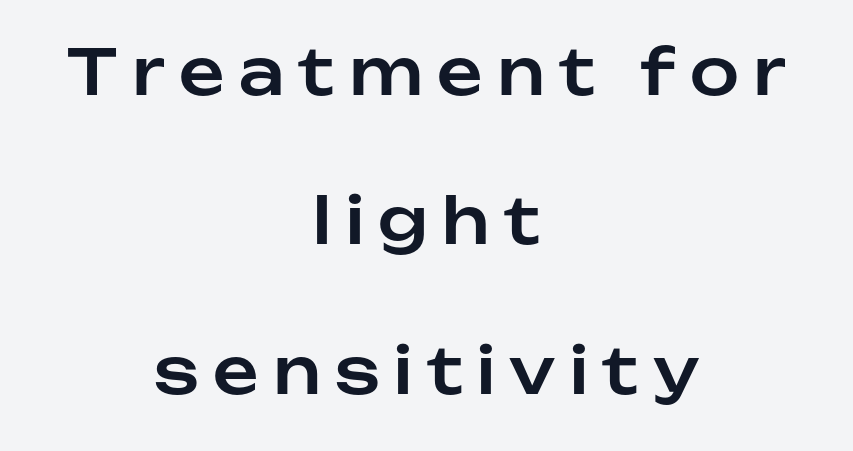
Loose tracking; the words dissolve into strings of separated letters. The axis of the letterforms is exactly vertical. Serifs: no, the terminals of the letterforms are clean. Which margin do the lines hug? Neither — every line sits in the middle. Plain, unruled lines of type.
